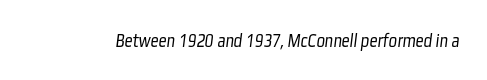
Think standard paragraph weight, or any step lighter than that. Spacing between characters is what you'd get straight out of the box. The space directly below the letters is spotless.
